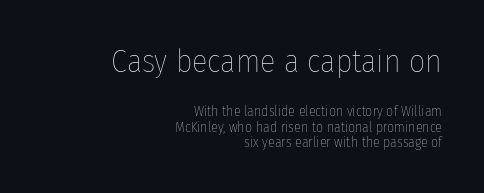
How are the letters spaced? Ordinarily, with no added tracking. Character widths vary here, with narrow letters taking less room than wide ones. Which margin do the lines hug? The right one — the left edge is uneven. Size hierarchy here favors the leading block over the trailing one. Regarding leading, the lines here are crowded together.
